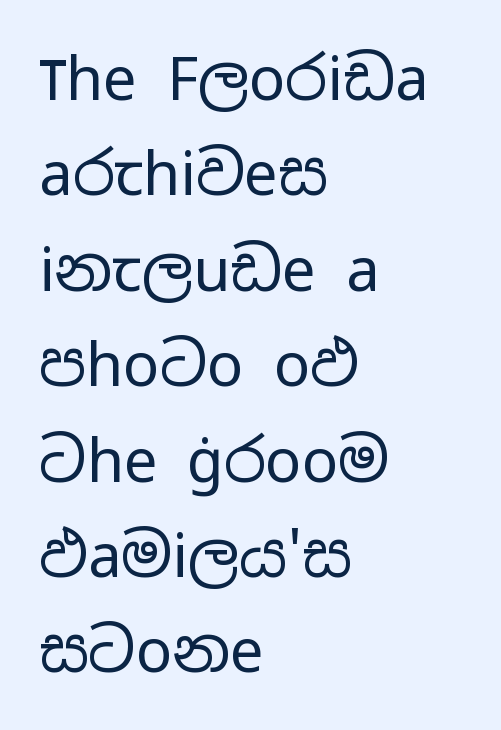
Q: Is the text bold? A: No.
Q: Is the text italic (slanted)? A: No, it is upright.
Q: Is the typeface a serif or a sans-serif typeface? A: Sans-serif.
Q: Is the text underlined? A: No.
Q: How is the paragraph aligned? A: Left-aligned.
Q: Is the spacing between letters normal or unusually wide? A: Normal.
Q: Is the spacing between lines tight, normal or loose? A: Normal.
Q: Width (condensed, normal, or wide)? A: Wide.
Q: Stroke contrast? A: Low.
Q: x-height? A: Medium.
Q: Monospaced? A: No.
